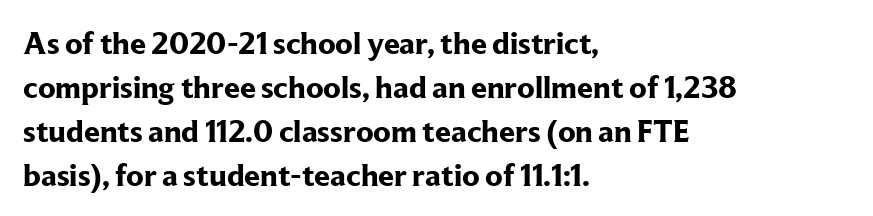
Standard letterfit; no display-style spreading of the glyphs. Leading: standard. The typesetting leans heavy: a genuine bold. The text was rendered using a seriffed face with decorative stroke endings. Letters rest on an invisible, unmarked baseline.
